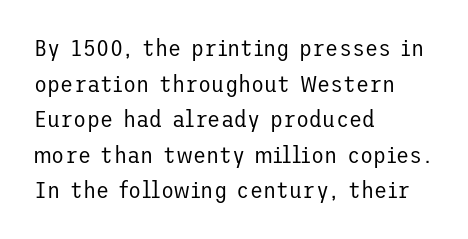
{"italic": "no", "bold": "no", "underline": "no", "align": "left", "line_spacing": "normal", "line_spacing_ratio": 1.48, "letter_spacing": "normal", "letter_spacing_em": 0.0, "glyph_px": 24}
